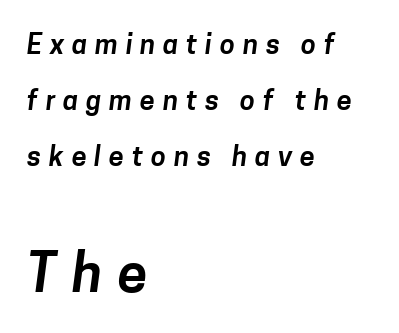
The image shows 54 px sans-serif type; set left-aligned, loose line spacing (2.07x), unusually wide letter spacing (+0.29 em), not underlined; the second (bottom) block is 2.0x larger; low stroke contrast and a medium x-height.
